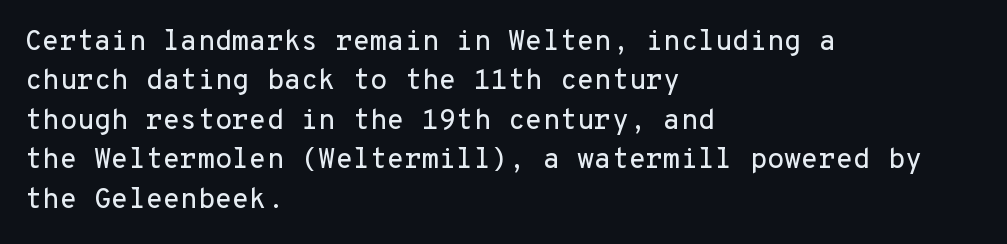
{"serif": "no", "italic": "no", "width": "normal", "stroke_contrast": "low", "x_height": "medium", "monospaced": "yes", "underline": "no", "align": "left", "line_spacing": "normal", "line_spacing_ratio": 1.41, "letter_spacing": "normal", "letter_spacing_em": 0.0, "glyph_px": 28}
